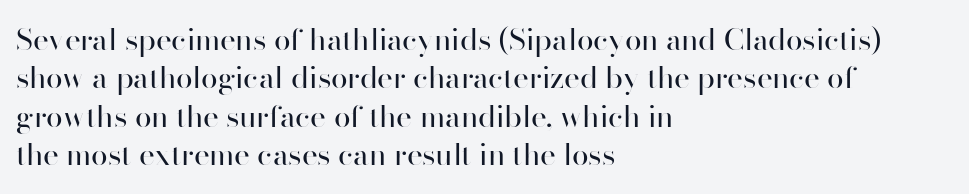
The image shows 30 px regular-weight sans-serif type, upright; set left-aligned, normal line spacing (1.28x), normal letter spacing, not underlined; high stroke contrast and a small x-height.
